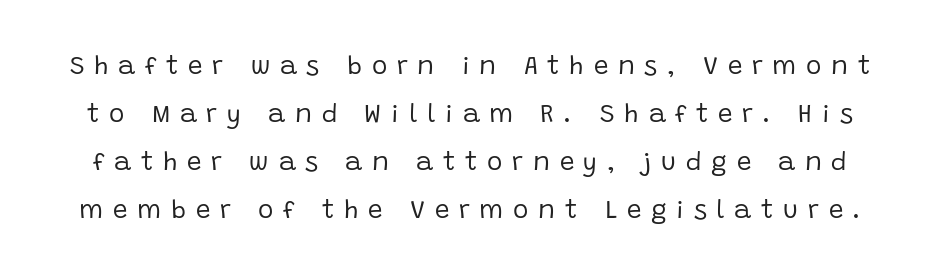
The image shows 26 px text type, upright; set line spacing 1.84x, unusually wide letter spacing (+0.37 em), not underlined.
